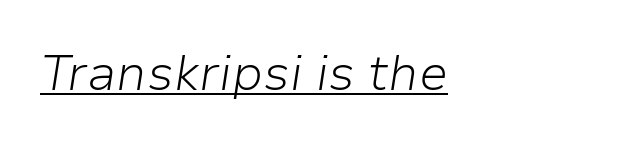
{"italic": "yes", "lean": "right", "slant_degrees": 9, "bold": "no", "weight": "light", "width": "normal", "stroke_contrast": "low", "x_height": "medium", "monospaced": "no", "underline": "yes", "align": "left", "letter_spacing": "normal", "letter_spacing_em": 0.0, "glyph_px": 49}
